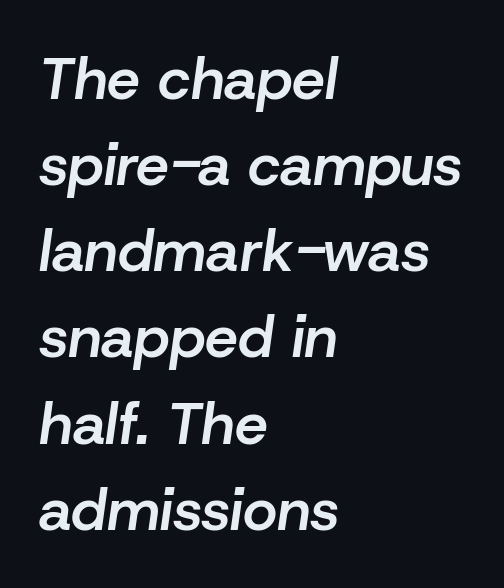
The image shows 59 px semibold type, italic (leaning right); set left-aligned, normal line spacing (1.46x), normal letter spacing, not underlined; low stroke contrast and a medium x-height.
